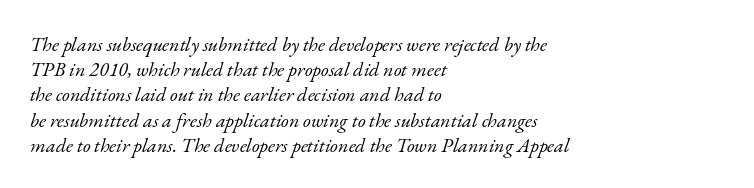
Q: Is the text bold? A: No.
Q: Is the text italic (slanted)? A: Yes, it leans right by about 17 degrees.
Q: Is the text underlined? A: No.
Q: How is the paragraph aligned? A: Left-aligned.
Q: Is the spacing between letters normal or unusually wide? A: Normal.
Q: Is the spacing between lines tight, normal or loose? A: Normal.
